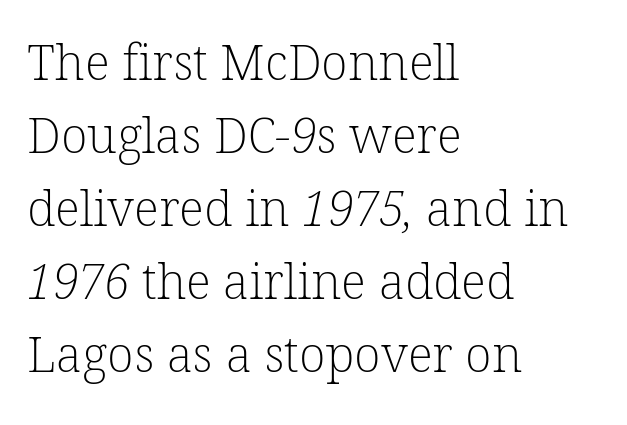
The image shows 49 px light serif type; set left-aligned, normal line spacing (1.49x), normal letter spacing, not underlined; low stroke contrast and a medium x-height.
